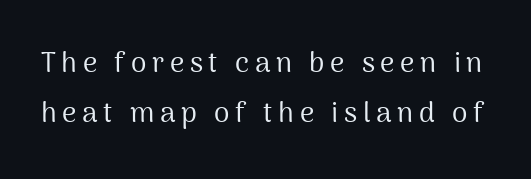
The image shows 28 px regular-weight sans-serif type, upright; set line spacing 1.77x, unusually wide letter spacing (+0.2 em), not underlined; medium stroke contrast and a medium x-height.
